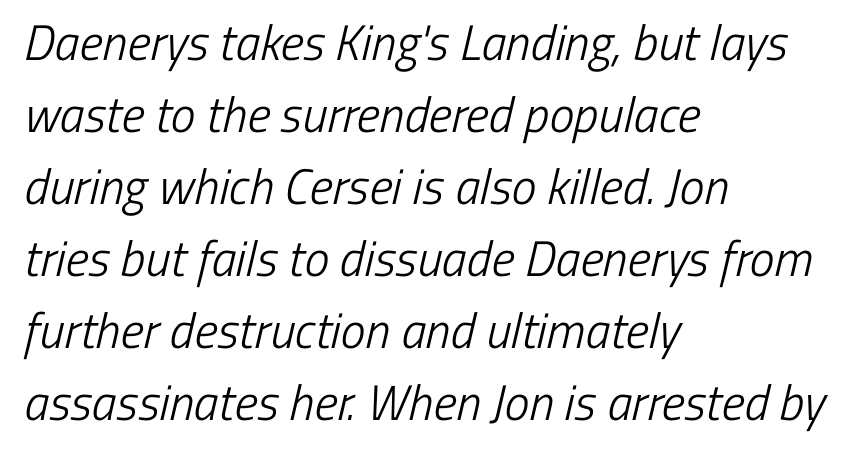
The image shows 50 px light, condensed sans-serif type; set left-aligned, normal line spacing (1.44x), normal letter spacing, not underlined; low stroke contrast and a medium x-height.
